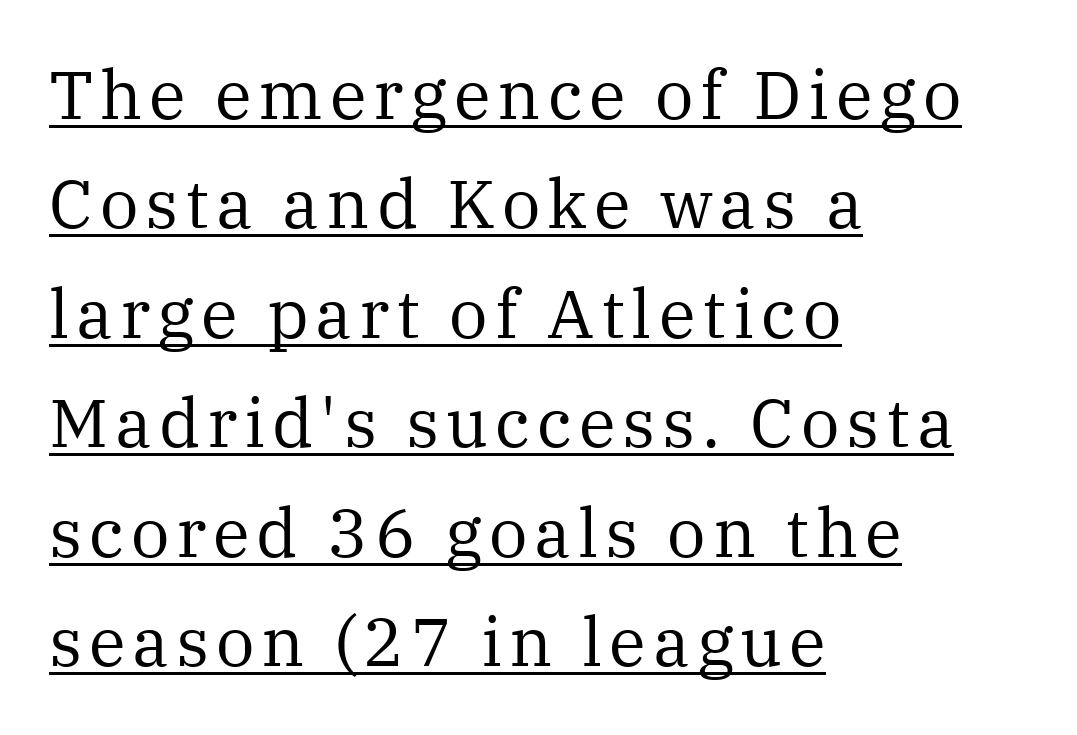
Q: Is the text bold? A: No.
Q: Is the text italic (slanted)? A: No, it is upright.
Q: Is the typeface a serif or a sans-serif typeface? A: Serif.
Q: Is the text underlined? A: Yes.
Q: How is the paragraph aligned? A: Left-aligned.
Q: Is the spacing between lines tight, normal or loose? A: Normal.
Q: Width (condensed, normal, or wide)? A: Normal.
Q: Stroke contrast? A: Medium.
Q: x-height? A: Medium.
Q: Monospaced? A: No.
